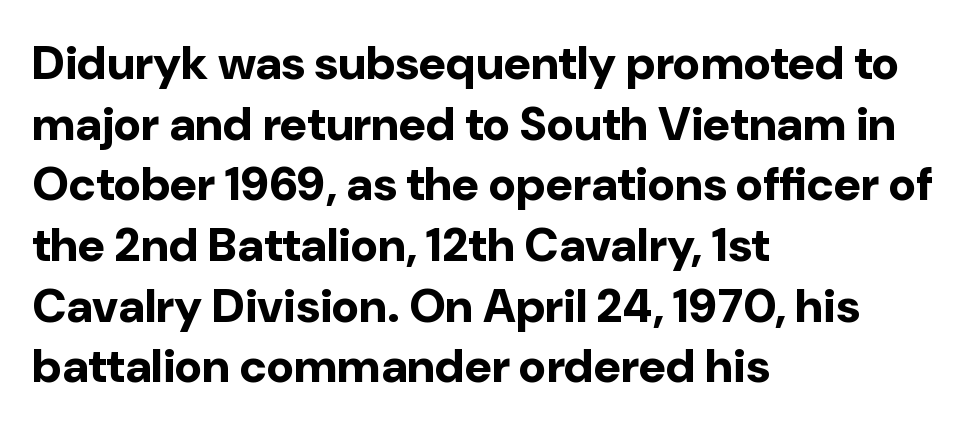
Is the type bold? Yes — the strokes are clearly thick and heavy. The space beneath each line is pristine and unruled. Proportional: the letters do not fall into vertical columns. This rendering leaves character spacing at its baseline value. The leading is moderate, giving the passage an even texture.
